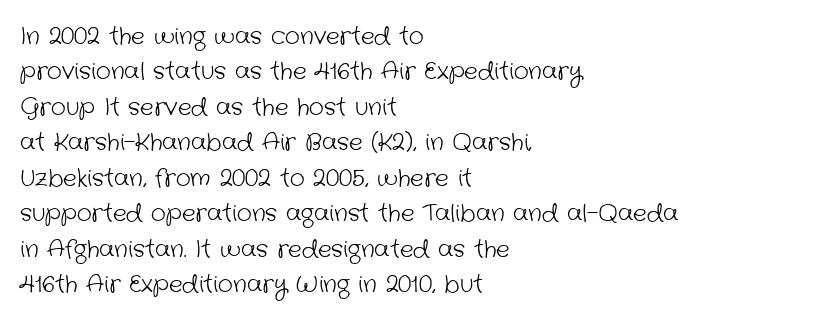
{"bold": "no", "underline": "no", "align": "left", "line_spacing": "normal", "line_spacing_ratio": 1.54, "letter_spacing": "normal", "letter_spacing_em": 0.0, "glyph_px": 23}
